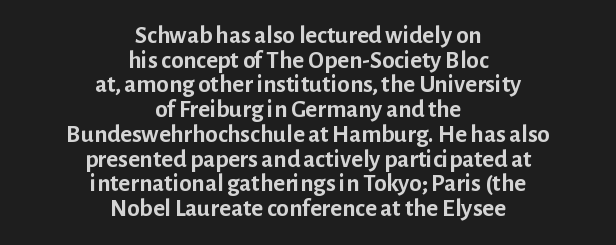
{"italic": "no", "bold": "yes", "underline": "no", "align": "center", "line_spacing": "tight", "line_spacing_ratio": 0.99, "letter_spacing": "normal", "letter_spacing_em": 0.0, "glyph_px": 25}
